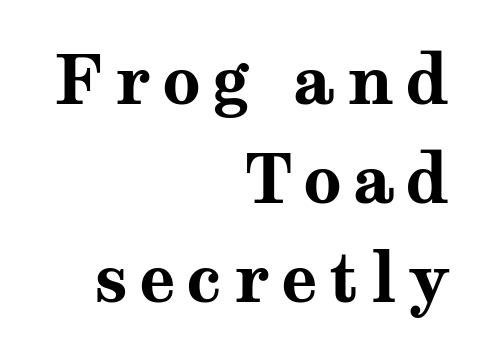
Q: Is the text bold? A: Yes.
Q: Is the text italic (slanted)? A: No, it is upright.
Q: Is the typeface a serif or a sans-serif typeface? A: Serif.
Q: Is the text underlined? A: No.
Q: How is the paragraph aligned? A: Right-aligned.
Q: Is the spacing between lines tight, normal or loose? A: Normal.
Q: Width (condensed, normal, or wide)? A: Wide.
Q: Stroke contrast? A: Medium.
Q: x-height? A: Medium.
Q: Monospaced? A: No.
